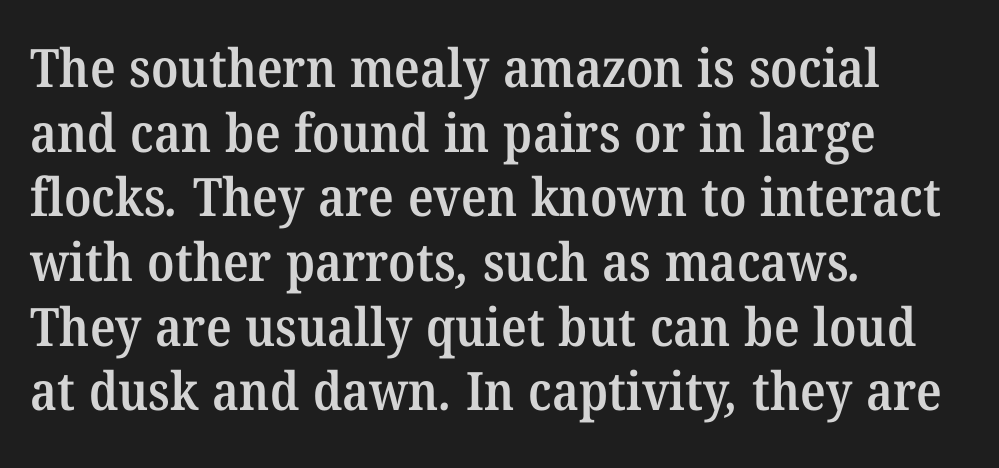
The image shows 53 px semibold serif type; set left-aligned, line spacing 1.22x, normal letter spacing, not underlined; medium stroke contrast and a medium x-height.
